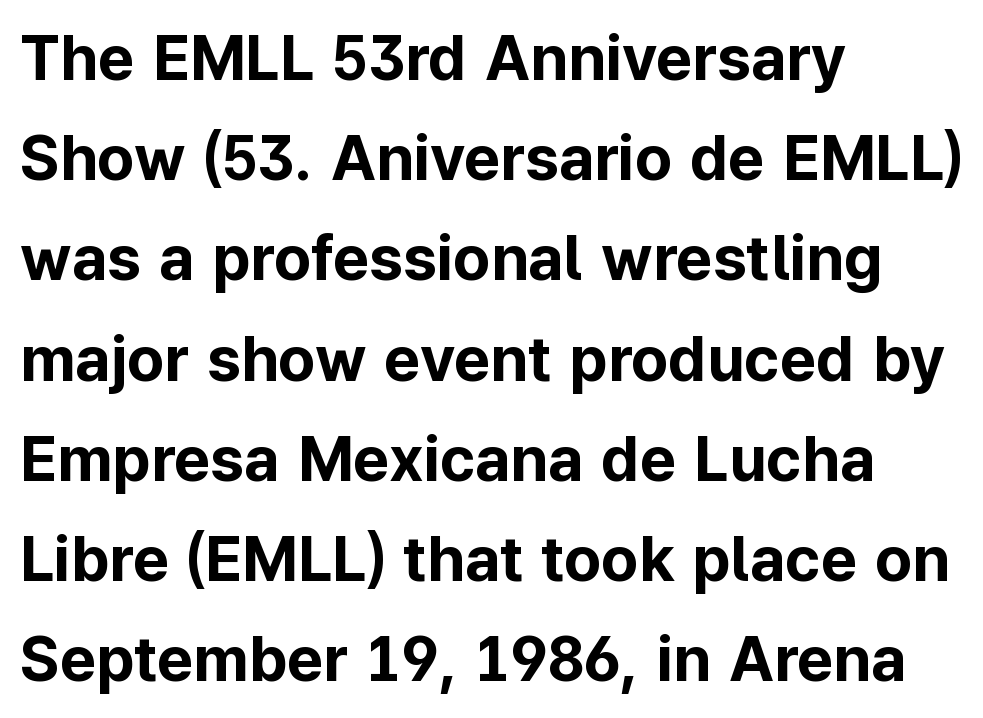
Q: Is the text bold? A: Yes.
Q: Is the text italic (slanted)? A: No, it is upright.
Q: Is the typeface a serif or a sans-serif typeface? A: Sans-serif.
Q: Is the text underlined? A: No.
Q: How is the paragraph aligned? A: Left-aligned.
Q: Is the spacing between letters normal or unusually wide? A: Normal.
Q: Is the spacing between lines tight, normal or loose? A: Normal.
Q: Width (condensed, normal, or wide)? A: Normal.
Q: Stroke contrast? A: Low.
Q: x-height? A: Medium.
Q: Monospaced? A: No.
